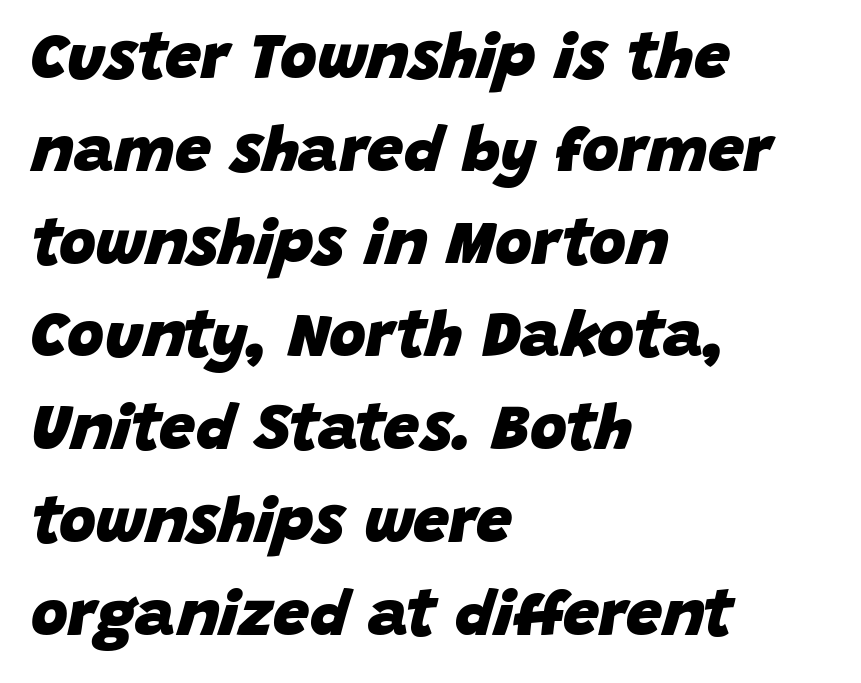
The passage shown is not underscored anywhere. Characters follow at the spacing the type designer built in. This sample has the flowing, uneven cadence of proportional lettering. Tall strokes in this sample are angled rather than plumb.
